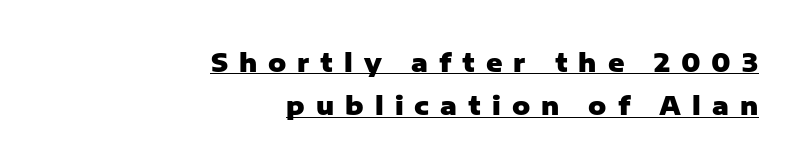
Q: Is the text bold? A: Yes.
Q: Is the text italic (slanted)? A: No, it is upright.
Q: Is the text underlined? A: Yes.
Q: How is the paragraph aligned? A: Right-aligned.
Q: Is the spacing between letters normal or unusually wide? A: Unusually wide.
